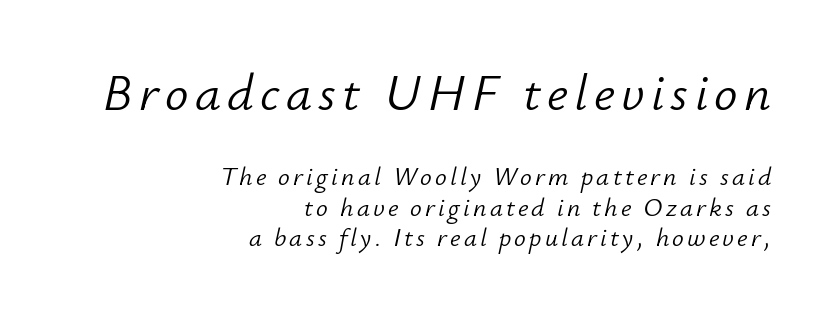
Note the varied advance widths — an 'i' is clearly narrower than an 'm'. Plain, unruled lines of type. Posture: slanted. No chunkiness to these letters — they're not bold. A flush-right, rag-left setting is used for this passage.
